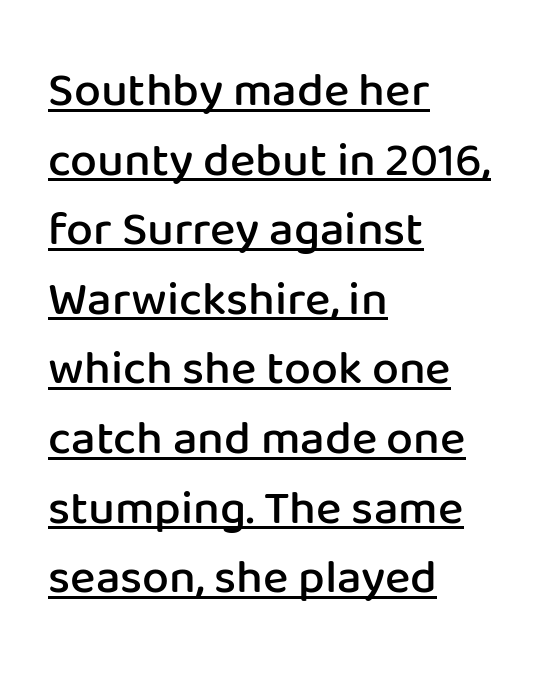
Q: Is the text bold? A: Semi-bold.
Q: Is the text italic (slanted)? A: No, it is upright.
Q: Is the typeface a serif or a sans-serif typeface? A: Sans-serif.
Q: Is the text underlined? A: Yes.
Q: How is the paragraph aligned? A: Left-aligned.
Q: Is the spacing between letters normal or unusually wide? A: Normal.
Q: Is the spacing between lines tight, normal or loose? A: Normal.
Q: Width (condensed, normal, or wide)? A: Normal.
Q: Stroke contrast? A: Low.
Q: x-height? A: Medium.
Q: Monospaced? A: No.
